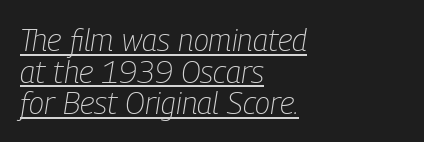
Q: Is the text bold? A: No.
Q: Is the text italic (slanted)? A: Yes, it leans right by about 9 degrees.
Q: Is the text underlined? A: Yes.
Q: How is the paragraph aligned? A: Left-aligned.
Q: Is the spacing between letters normal or unusually wide? A: Normal.
Q: Is the spacing between lines tight, normal or loose? A: Tight.
Q: Width (condensed, normal, or wide)? A: Condensed.
Q: Stroke contrast? A: Low.
Q: x-height? A: Medium.
Q: Monospaced? A: No.
